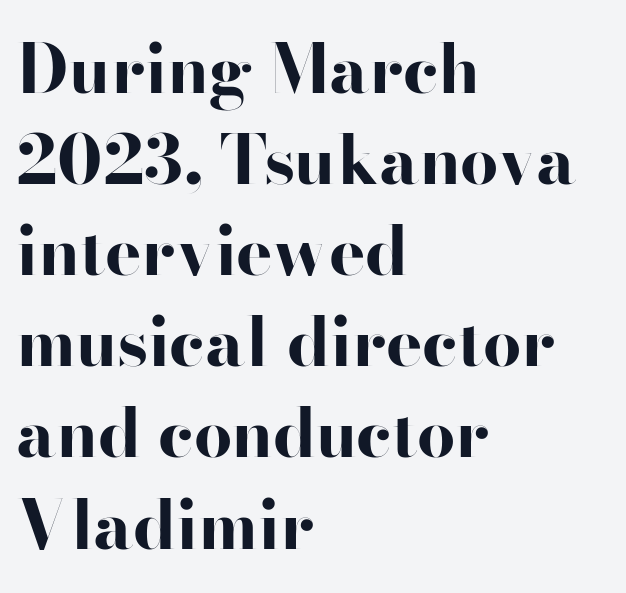
The lines in this sample share a left origin and differ only in where they stop. No feet cap the strokes, marking this as sans-serif type. Plain, unruled lines of type. Standard letterfit; no display-style spreading of the glyphs. Interline gaps are of average width in this sample. Bold? Absolutely — the strokes are thick and heavy.
